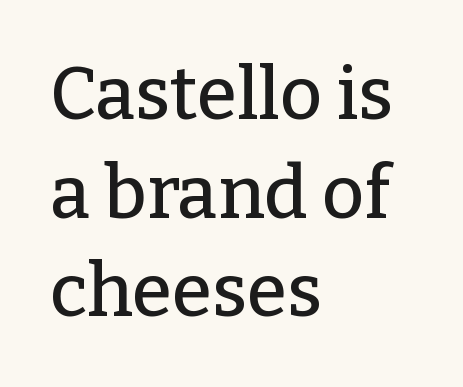
The image shows 73 px serif type, upright; set left-aligned, normal line spacing (1.35x), normal letter spacing, not underlined; low stroke contrast and a medium x-height.
